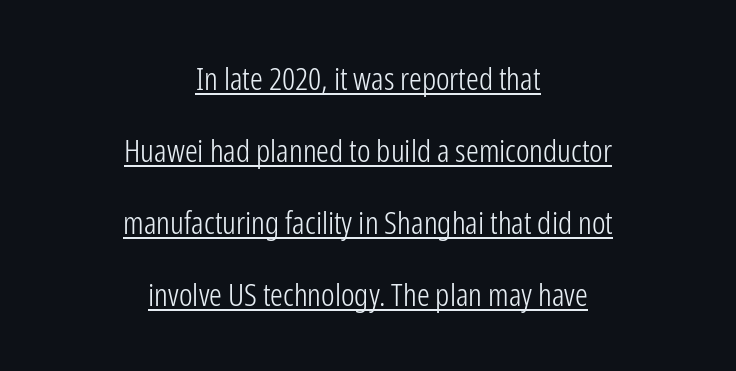
{"serif": "no", "italic": "no", "bold": "no", "weight": "light", "width": "condensed", "stroke_contrast": "low", "x_height": "medium", "monospaced": "no", "underline": "yes", "align": "center", "line_spacing": "loose", "line_spacing_ratio": 2.25, "letter_spacing": "normal", "letter_spacing_em": 0.0, "glyph_px": 32}
